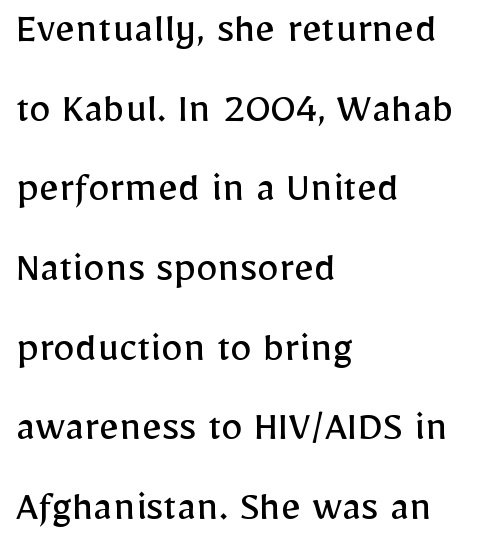
{"serif": "no", "italic": "no", "bold": "no", "weight": "regular", "width": "normal", "stroke_contrast": "low", "x_height": "medium", "monospaced": "no", "underline": "no", "align": "left", "line_spacing_ratio": 1.81, "letter_spacing": "normal", "letter_spacing_em": 0.0, "glyph_px": 44}
